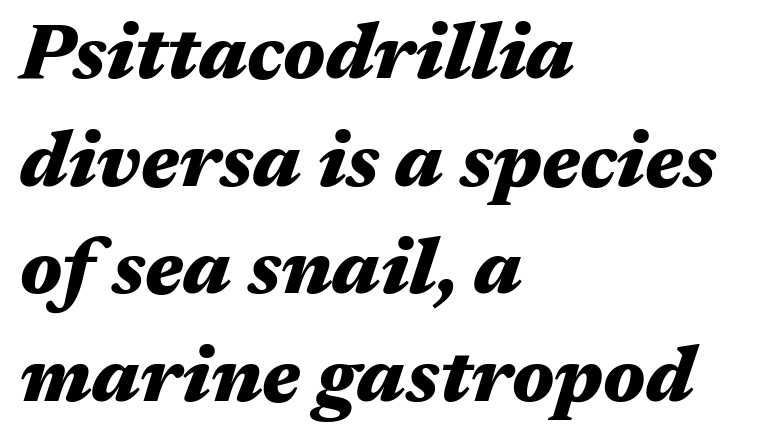
The image shows 78 px heavy, wide type, italic (leaning right); set left-aligned, normal line spacing (1.38x), normal letter spacing, not underlined; medium stroke contrast and a medium x-height.
